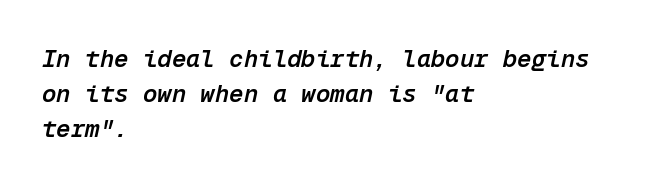
{"italic": "yes", "lean": "right", "slant_degrees": 12, "bold": "semi", "underline": "no", "align": "left", "line_spacing": "normal", "line_spacing_ratio": 1.46, "letter_spacing": "normal", "letter_spacing_em": 0.0, "glyph_px": 24}
